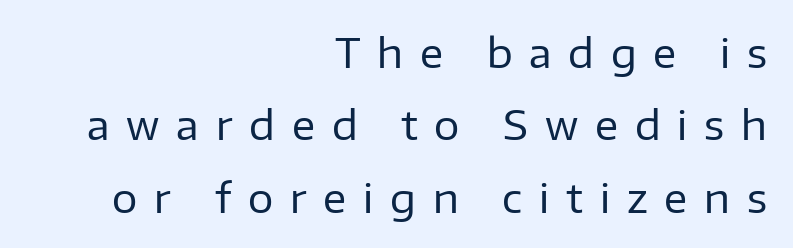
{"serif": "no", "italic": "no", "bold": "no", "weight": "regular", "width": "normal", "stroke_contrast": "low", "x_height": "medium", "monospaced": "no", "underline": "no", "align": "right", "line_spacing_ratio": 1.81, "letter_spacing": "wide", "letter_spacing_em": 0.42, "glyph_px": 40}
